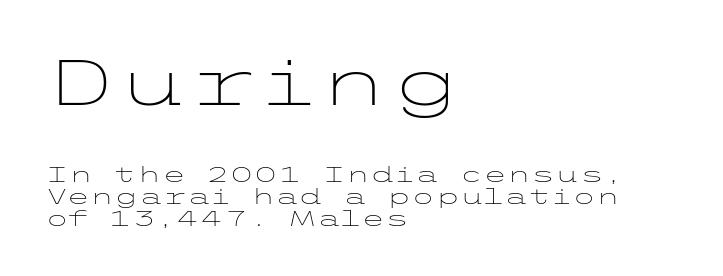
{"serif": "no", "italic": "no", "bold": "no", "weight": "light", "width": "wide", "stroke_contrast": "low", "x_height": "medium", "underline": "no", "align": "left", "line_spacing": "tight", "line_spacing_ratio": 0.99, "letter_spacing": "normal", "letter_spacing_em": 0.0, "larger_block": "first", "size_ratio": 2.95, "glyph_px": 65}
